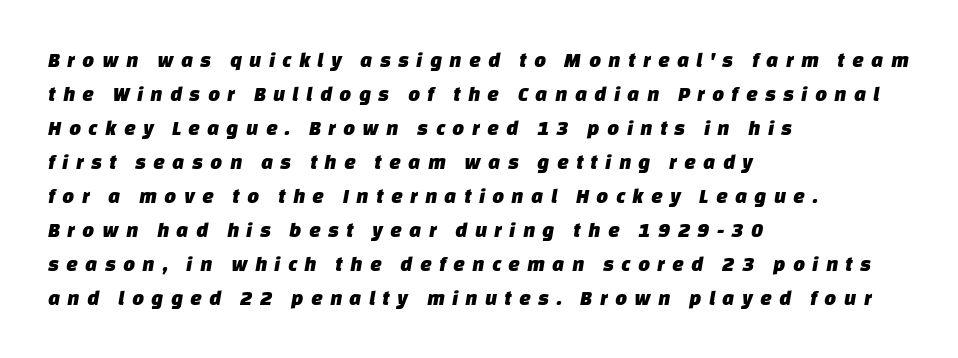
{"underline": "no", "align": "left", "line_spacing": "normal", "line_spacing_ratio": 1.62, "letter_spacing": "wide", "letter_spacing_em": 0.34, "glyph_px": 21}
